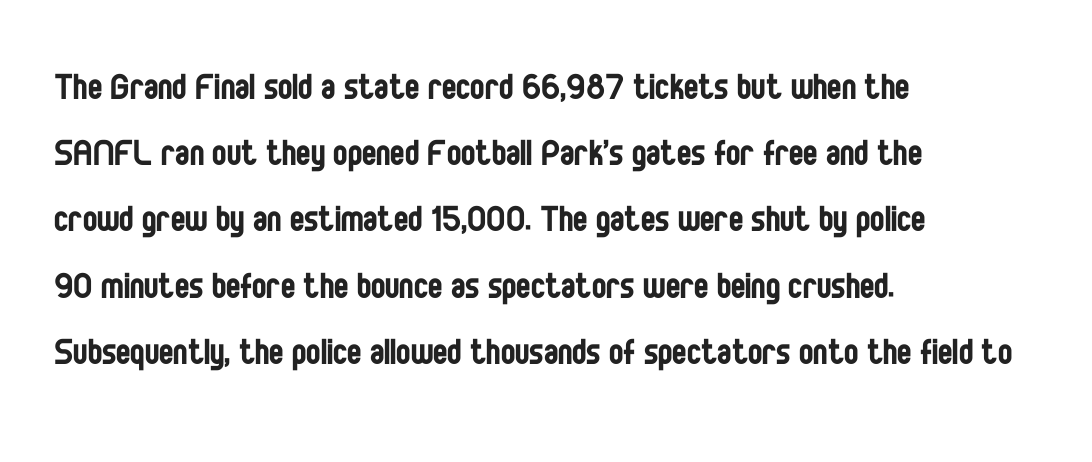
Q: Is the text bold? A: No.
Q: Is the text italic (slanted)? A: No, it is upright.
Q: Is the typeface a serif or a sans-serif typeface? A: Sans-serif.
Q: Is the text underlined? A: No.
Q: How is the paragraph aligned? A: Left-aligned.
Q: Is the spacing between letters normal or unusually wide? A: Normal.
Q: Is the spacing between lines tight, normal or loose? A: Normal.
Q: Width (condensed, normal, or wide)? A: Condensed.
Q: Stroke contrast? A: Low.
Q: x-height? A: Large.
Q: Monospaced? A: No.
